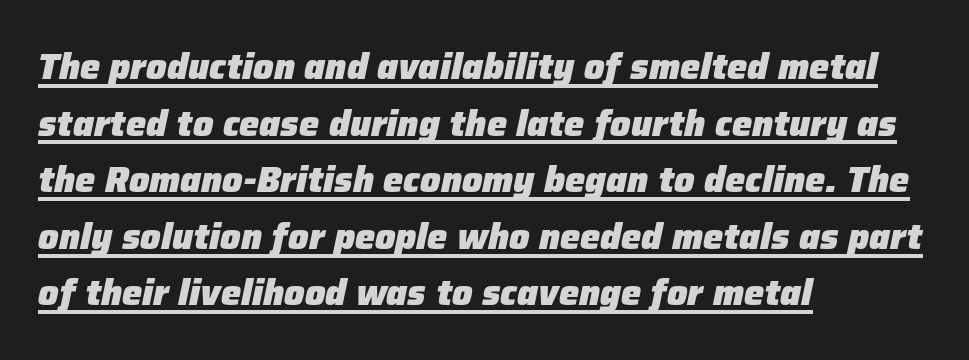
Q: Is the text bold? A: Yes.
Q: Is the text italic (slanted)? A: Yes, it leans right by about 12 degrees.
Q: Is the text underlined? A: Yes.
Q: How is the paragraph aligned? A: Left-aligned.
Q: Is the spacing between letters normal or unusually wide? A: Normal.
Q: Is the spacing between lines tight, normal or loose? A: Normal.
Q: Width (condensed, normal, or wide)? A: Normal.
Q: Stroke contrast? A: Low.
Q: x-height? A: Medium.
Q: Monospaced? A: No.
